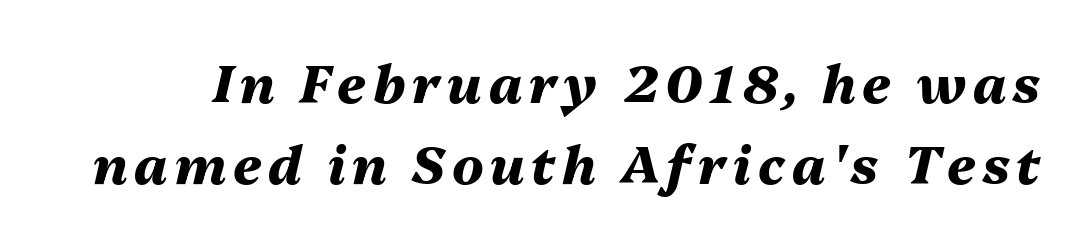
{"italic": "yes", "lean": "right", "slant_degrees": 13, "bold": "yes", "weight": "heavy", "width": "normal", "stroke_contrast": "medium", "x_height": "medium", "monospaced": "no", "underline": "no", "line_spacing": "normal", "line_spacing_ratio": 1.56, "glyph_px": 52}
